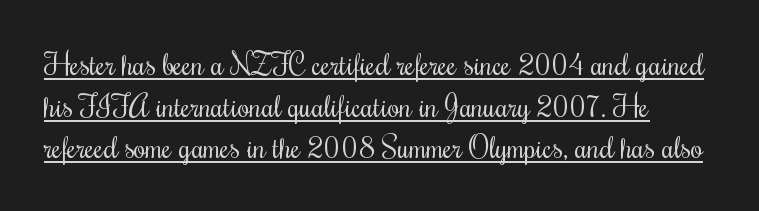
On a weight scale, this lands at 450 or below. Each new line begins a customary step beneath the previous one. The letters sit at their default tracking, neither squeezed nor spread. The face used here is proportionally spaced, like ordinary book or web type.
